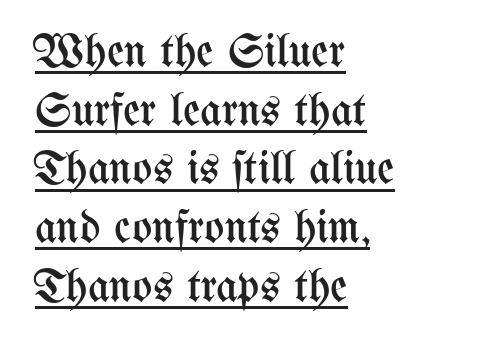
The image shows 47 px regular-weight, condensed type, upright; set left-aligned, normal line spacing (1.25x), normal letter spacing, underlined; medium stroke contrast and a medium x-height.
